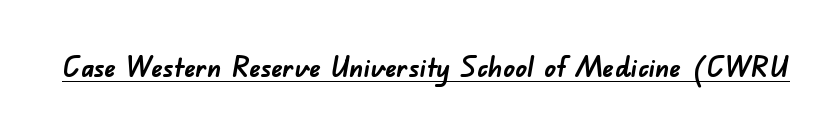
Q: Is the text bold? A: Yes.
Q: Is the typeface a serif or a sans-serif typeface? A: Sans-serif.
Q: Is the text underlined? A: Yes.
Q: Is the spacing between letters normal or unusually wide? A: Normal.
Q: Width (condensed, normal, or wide)? A: Normal.
Q: Stroke contrast? A: Low.
Q: x-height? A: Small.
Q: Monospaced? A: No.
